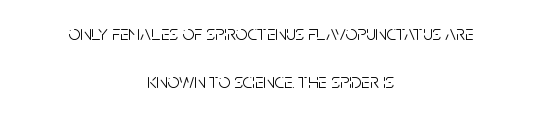
Ink coverage per letter is moderate at most. Only glyphs here, with clear space below each row. Upright lettering throughout. You could call the tracking neutral — neither tight nor loose. The paragraph shown floats in the horizontal middle. Line spacing here is loose.
